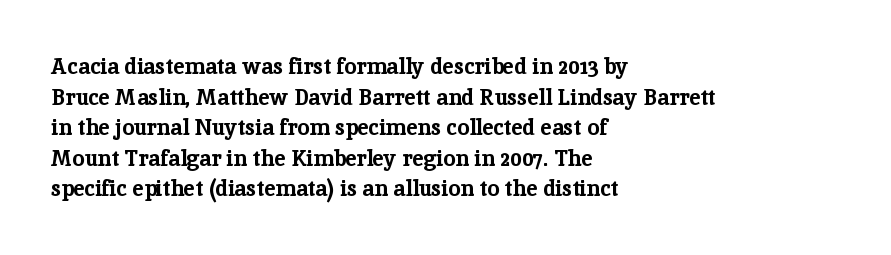
Q: Is the text bold? A: Yes.
Q: Is the text italic (slanted)? A: No, it is upright.
Q: Is the text underlined? A: No.
Q: How is the paragraph aligned? A: Left-aligned.
Q: Is the spacing between letters normal or unusually wide? A: Normal.
Q: Is the spacing between lines tight, normal or loose? A: Normal.
